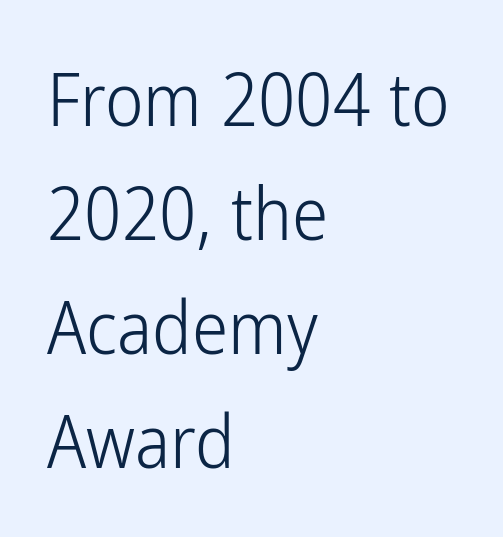
Q: Is the text bold? A: No.
Q: Is the text italic (slanted)? A: No, it is upright.
Q: Is the typeface a serif or a sans-serif typeface? A: Sans-serif.
Q: Is the text underlined? A: No.
Q: How is the paragraph aligned? A: Left-aligned.
Q: Is the spacing between letters normal or unusually wide? A: Normal.
Q: Is the spacing between lines tight, normal or loose? A: Normal.
Q: Width (condensed, normal, or wide)? A: Condensed.
Q: Stroke contrast? A: Low.
Q: x-height? A: Medium.
Q: Monospaced? A: No.
